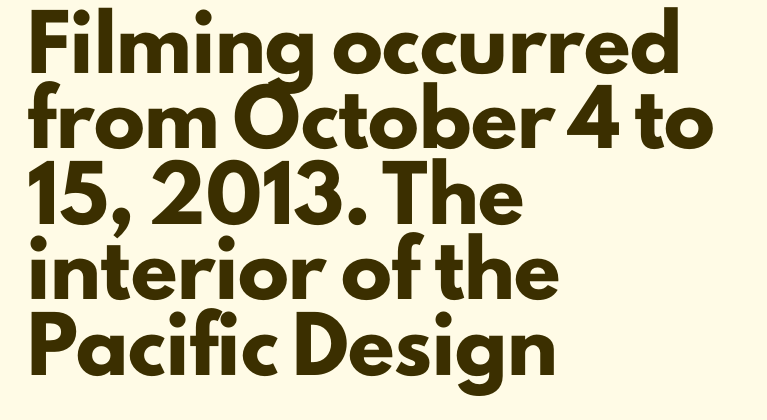
{"serif": "no", "italic": "no", "bold": "yes", "weight": "heavy", "width": "normal", "stroke_contrast": "low", "x_height": "small", "monospaced": "no", "underline": "no", "align": "left", "line_spacing": "normal", "line_spacing_ratio": 1.48, "letter_spacing": "normal", "letter_spacing_em": 0.0, "glyph_px": 51}
